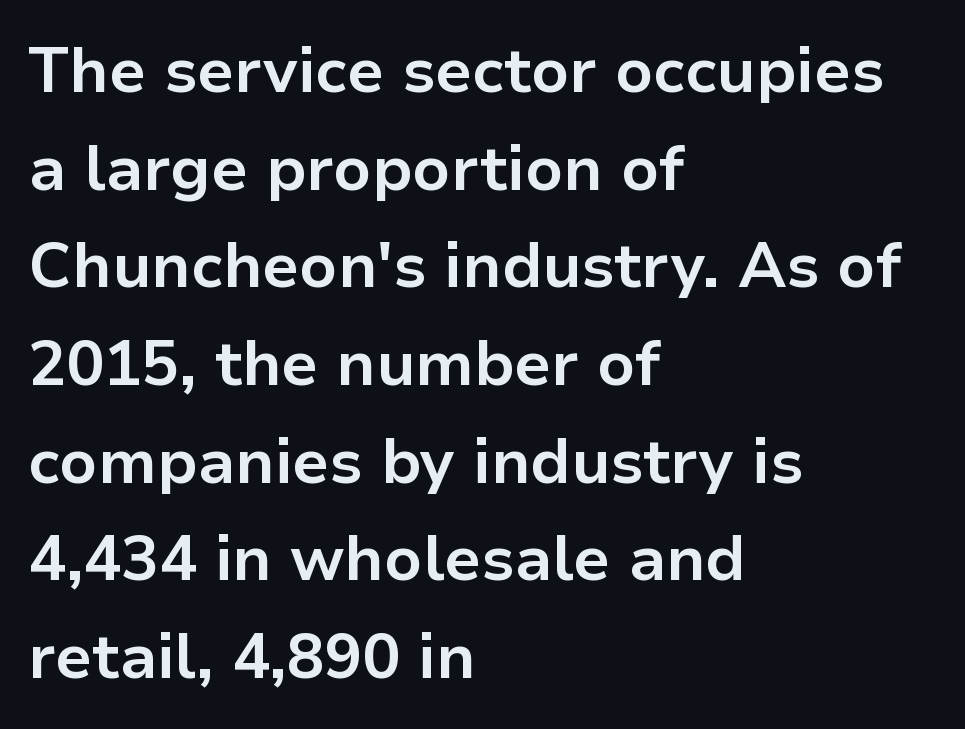
{"serif": "no", "italic": "no", "bold": "yes", "weight": "bold", "width": "normal", "stroke_contrast": "low", "x_height": "medium", "monospaced": "no", "underline": "no", "align": "left", "line_spacing": "normal", "line_spacing_ratio": 1.55, "letter_spacing": "normal", "letter_spacing_em": 0.0, "glyph_px": 63}
